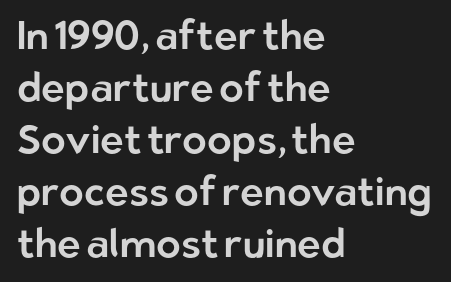
Q: Is the text italic (slanted)? A: No, it is upright.
Q: Is the typeface a serif or a sans-serif typeface? A: Sans-serif.
Q: Is the text underlined? A: No.
Q: How is the paragraph aligned? A: Left-aligned.
Q: Is the spacing between letters normal or unusually wide? A: Normal.
Q: Is the spacing between lines tight, normal or loose? A: Normal.
Q: Width (condensed, normal, or wide)? A: Normal.
Q: Stroke contrast? A: Low.
Q: x-height? A: Medium.
Q: Monospaced? A: No.
